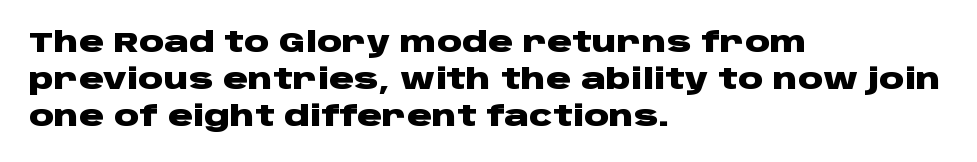
The image shows 28 px heavy, wide sans-serif type, upright; set left-aligned, normal line spacing (1.32x), normal letter spacing, not underlined; low stroke contrast and a large x-height.
